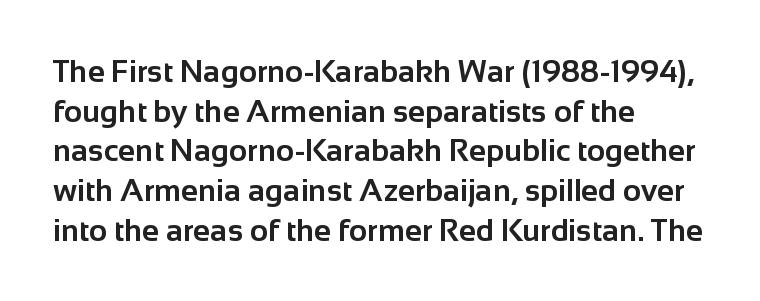
Q: Is the text bold? A: Yes.
Q: Is the text italic (slanted)? A: No, it is upright.
Q: Is the typeface a serif or a sans-serif typeface? A: Sans-serif.
Q: Is the text underlined? A: No.
Q: How is the paragraph aligned? A: Left-aligned.
Q: Is the spacing between letters normal or unusually wide? A: Normal.
Q: Is the spacing between lines tight, normal or loose? A: Normal.
Q: Width (condensed, normal, or wide)? A: Normal.
Q: Stroke contrast? A: Low.
Q: x-height? A: Medium.
Q: Monospaced? A: No.
